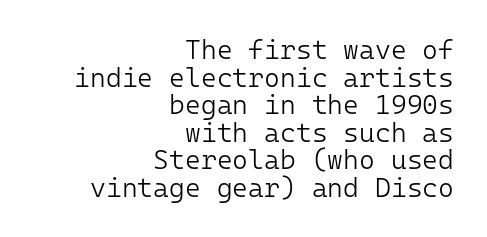
Teacher's note: observe the even right margin — that is flush-right alignment. You could barely slide anything between these rows. Tall strokes in this sample are plumb rather than angled. Weight: in the light-to-regular range. Lines of text with bare space underneath.
